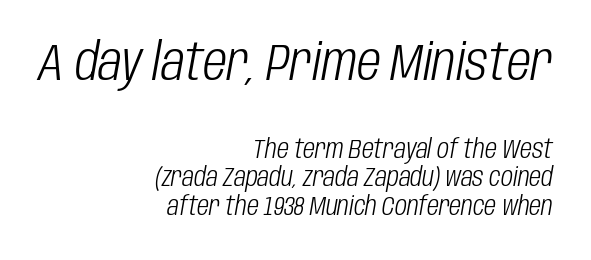
{"italic": "yes", "lean": "right", "slant_degrees": 10, "bold": "no", "weight": "light", "width": "condensed", "stroke_contrast": "low", "x_height": "large", "monospaced": "no", "underline": "no", "align": "right", "line_spacing": "tight", "line_spacing_ratio": 1.1, "letter_spacing": "normal", "letter_spacing_em": 0.0, "larger_block": "first", "size_ratio": 2.0, "glyph_px": 52}
